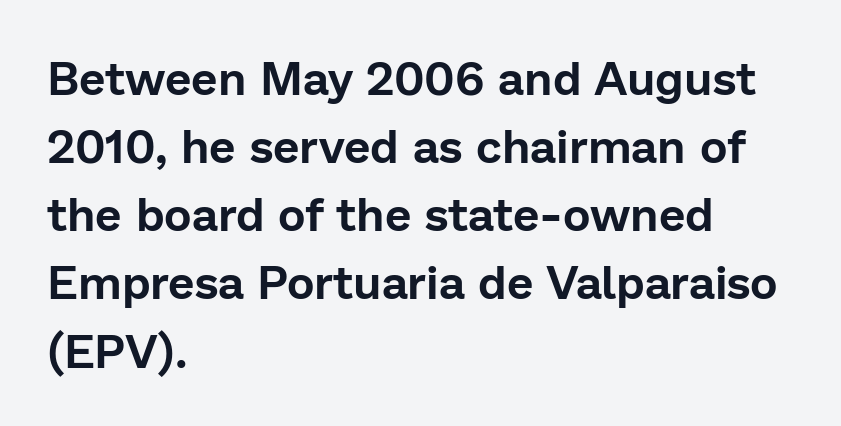
{"serif": "no", "italic": "no", "width": "normal", "stroke_contrast": "low", "x_height": "medium", "monospaced": "no", "underline": "no", "align": "left", "line_spacing": "normal", "line_spacing_ratio": 1.45, "letter_spacing": "normal", "letter_spacing_em": 0.0, "glyph_px": 47}
